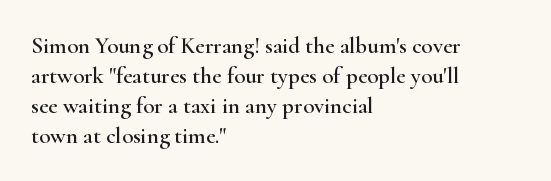
{"italic": "no", "underline": "no", "align": "left", "line_spacing": "normal", "line_spacing_ratio": 1.3, "letter_spacing": "normal", "letter_spacing_em": 0.0, "glyph_px": 23}
